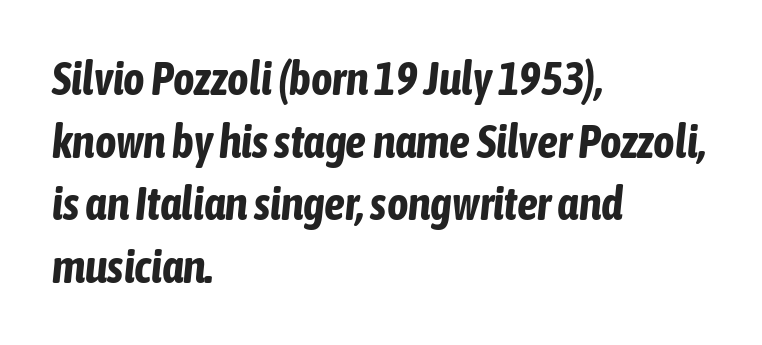
Q: Is the text bold? A: Yes.
Q: Is the text italic (slanted)? A: Yes, it leans right by about 6 degrees.
Q: Is the text underlined? A: No.
Q: How is the paragraph aligned? A: Left-aligned.
Q: Is the spacing between letters normal or unusually wide? A: Normal.
Q: Is the spacing between lines tight, normal or loose? A: Normal.
Q: Width (condensed, normal, or wide)? A: Condensed.
Q: Stroke contrast? A: Low.
Q: x-height? A: Medium.
Q: Monospaced? A: No.
